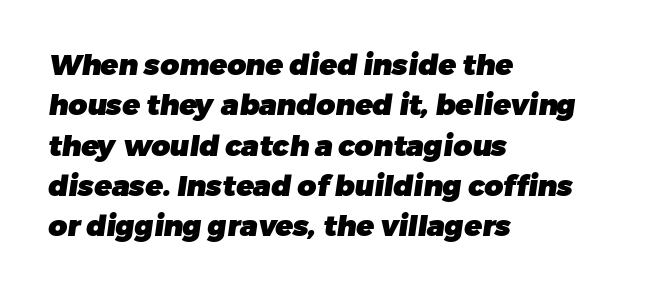
The image shows 29 px heavy sans-serif type; set left-aligned, normal line spacing (1.39x), normal letter spacing, not underlined; low stroke contrast and a medium x-height.
